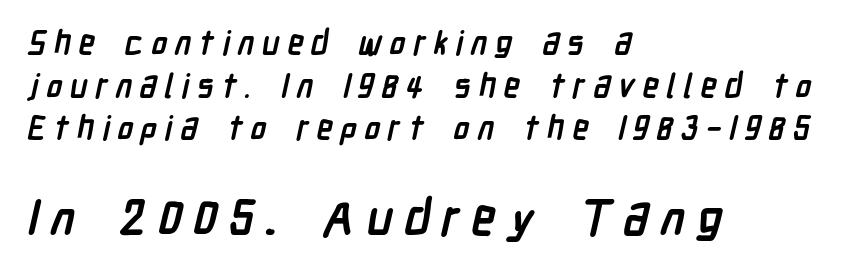
The image shows 49 px semibold, condensed sans-serif type; set left-aligned, normal line spacing (1.29x), unusually wide letter spacing (+0.23 em), not underlined; the second (bottom) block is 1.48x larger; low stroke contrast and a medium x-height.
